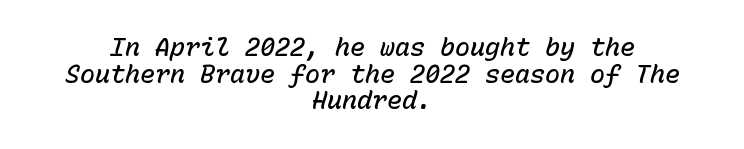
Nobody drew a line under any word here. Heft: intermediate — a semibold. Short note: letters normally spaced. The passage shown stacks its lines with hardly any gap. These lines were composed using italics. Each line is balanced around a shared central axis.
